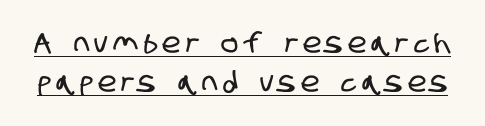
Reading down the column, the eye jumps a familiar distance to each next line. Descenders here cross a horizontal rule under the line. The rendering uses natural spacing where letterforms have individual widths. Serifs: no, the terminals of the letterforms are clean.
